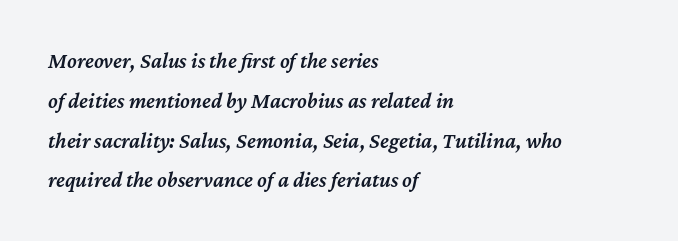
{"italic": "yes", "lean": "right", "slant_degrees": 12, "bold": "semi", "underline": "no", "align": "left", "line_spacing_ratio": 1.81, "letter_spacing": "normal", "letter_spacing_em": 0.0, "glyph_px": 22}
